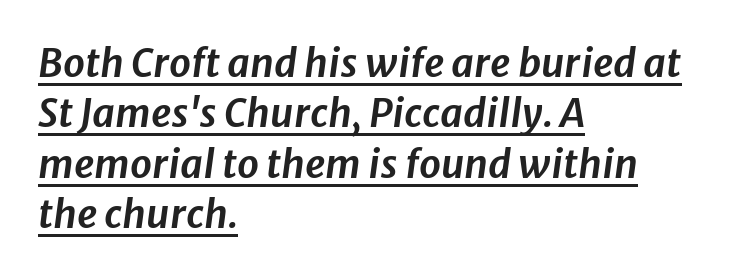
{"italic": "yes", "lean": "right", "slant_degrees": 8, "width": "normal", "stroke_contrast": "low", "x_height": "medium", "monospaced": "no", "underline": "yes", "align": "left", "line_spacing": "normal", "line_spacing_ratio": 1.29, "letter_spacing": "normal", "letter_spacing_em": 0.0, "glyph_px": 39}
